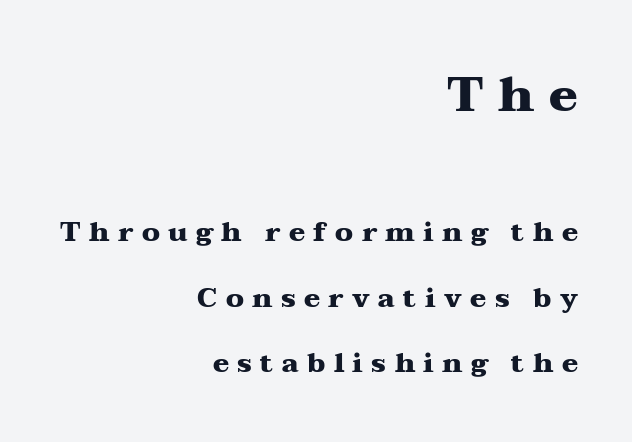
{"serif": "yes", "italic": "no", "bold": "yes", "weight": "heavy", "width": "wide", "stroke_contrast": "medium", "x_height": "medium", "monospaced": "no", "underline": "no", "align": "right", "line_spacing": "loose", "line_spacing_ratio": 2.43, "letter_spacing": "wide", "letter_spacing_em": 0.31, "larger_block": "first", "size_ratio": 1.78, "glyph_px": 48}
